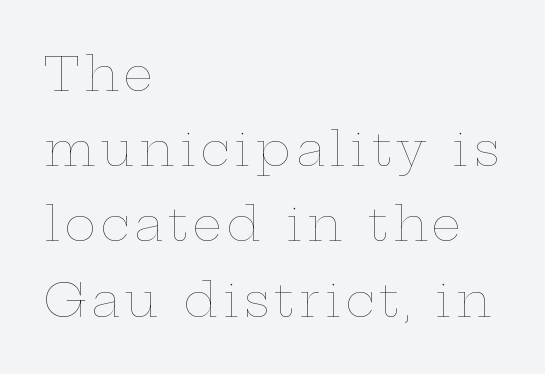
The image shows 47 px thin, wide type, upright; set left-aligned, normal line spacing (1.6x), not underlined; low stroke contrast and a medium x-height.
